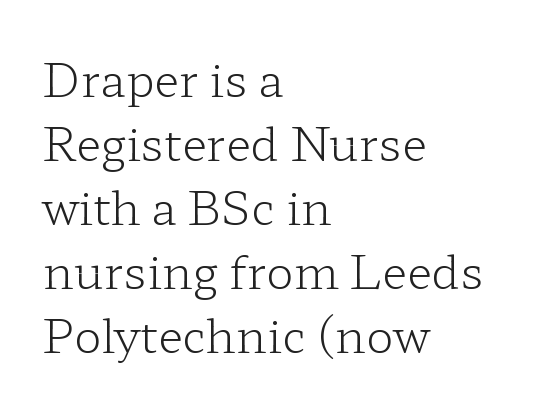
The image shows 46 px light, wide serif type, upright; set left-aligned, normal line spacing (1.39x), normal letter spacing, not underlined; low stroke contrast and a medium x-height.
